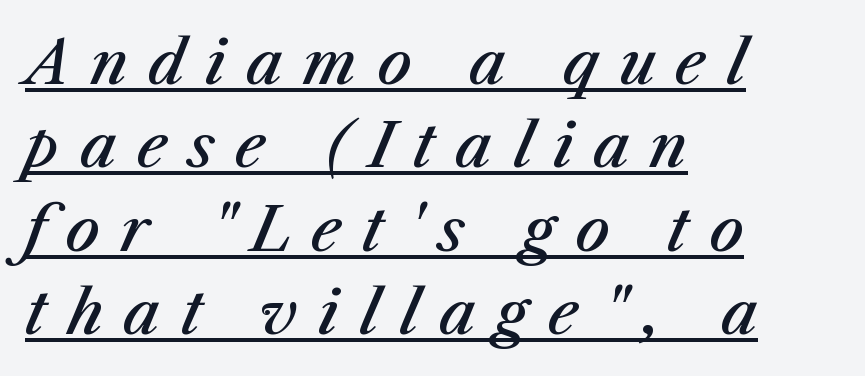
Italic? Definitely — the glyphs are oblique. Tracking value appears strongly positive — letters spread wide. Its strokes are somewhat broadened, the hallmark of semibold type. These lines are rendered in a variable-pitch font. This sample is left-justified, so line endings fall wherever the words run out.
